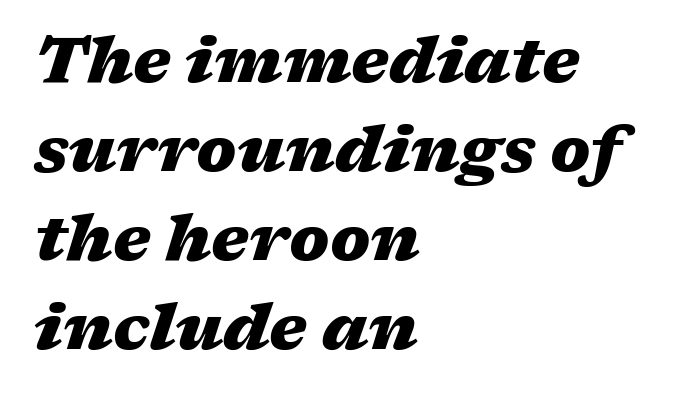
The image shows 64 px heavy, wide type, italic (leaning right); set left-aligned, normal line spacing (1.39x), normal letter spacing, not underlined; medium stroke contrast and a medium x-height.
